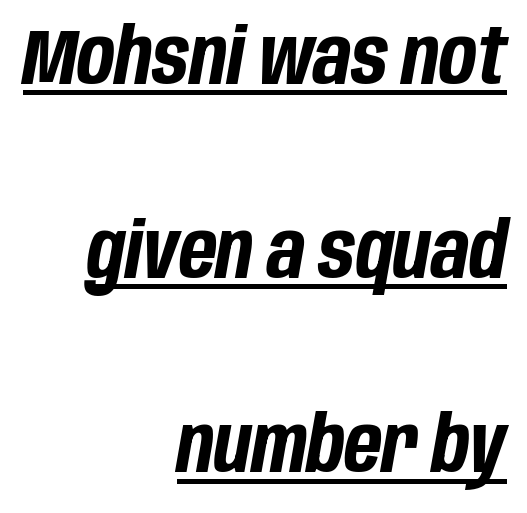
The image shows 78 px bold, condensed type, italic (leaning right); set right-aligned, loose line spacing (2.49x), normal letter spacing, underlined; low stroke contrast and a large x-height.
